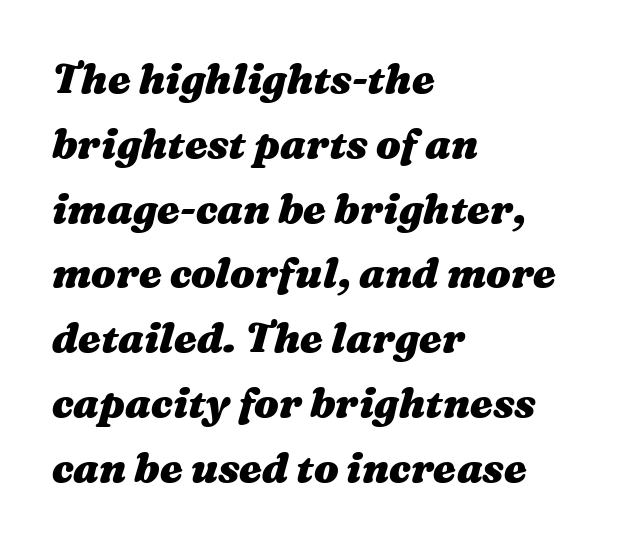
Q: Is the text bold? A: Yes.
Q: Is the text italic (slanted)? A: Yes, it leans right by about 16 degrees.
Q: Is the text underlined? A: No.
Q: How is the paragraph aligned? A: Left-aligned.
Q: Is the spacing between letters normal or unusually wide? A: Normal.
Q: Is the spacing between lines tight, normal or loose? A: Normal.
Q: Width (condensed, normal, or wide)? A: Wide.
Q: Stroke contrast? A: Medium.
Q: x-height? A: Medium.
Q: Monospaced? A: No.
